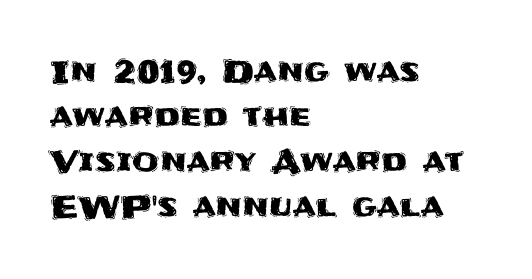
Do the characters align in a grid? No, the font is proportional. The rows are spaced the way most documents space them. A bare baseline throughout the passage. In terms of letterform style, serifs are entirely absent. It's the straight-up-and-down kind of type.
